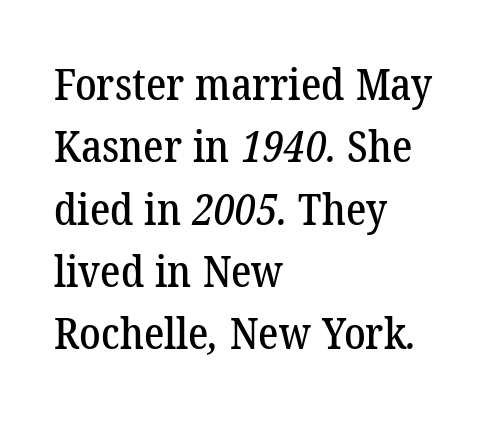
The image shows 43 px serif type; set left-aligned, normal line spacing (1.45x), normal letter spacing, not underlined; low stroke contrast and a medium x-height.
